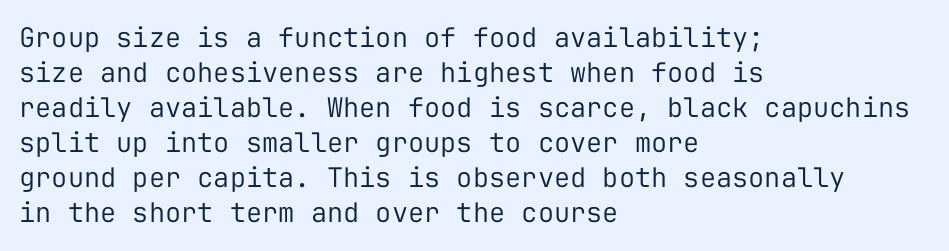
The image shows 27 px text type, upright; set left-aligned, normal line spacing (1.3x), normal letter spacing, not underlined.
